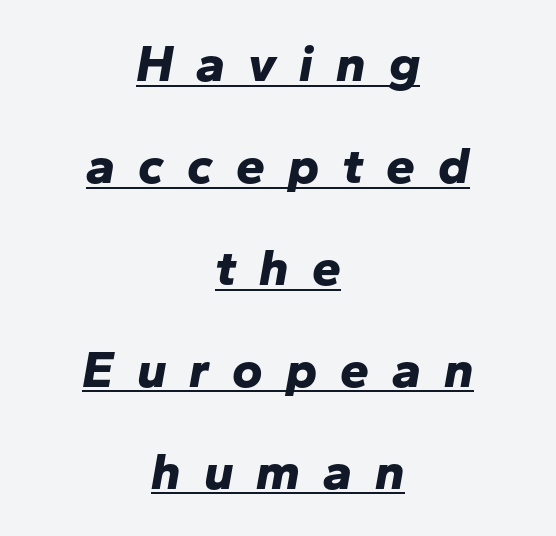
Q: Is the text bold? A: Yes.
Q: Is the text italic (slanted)? A: Yes, it leans right by about 10 degrees.
Q: Is the text underlined? A: Yes.
Q: How is the paragraph aligned? A: Centered.
Q: Is the spacing between letters normal or unusually wide? A: Unusually wide.
Q: Is the spacing between lines tight, normal or loose? A: Loose.
Q: Width (condensed, normal, or wide)? A: Normal.
Q: Stroke contrast? A: Low.
Q: x-height? A: Medium.
Q: Monospaced? A: No.
